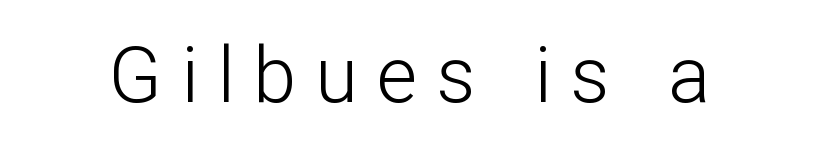
{"serif": "no", "italic": "no", "bold": "no", "weight": "light", "width": "normal", "stroke_contrast": "low", "x_height": "medium", "monospaced": "no", "underline": "no", "letter_spacing": "wide", "letter_spacing_em": 0.24, "glyph_px": 78}
